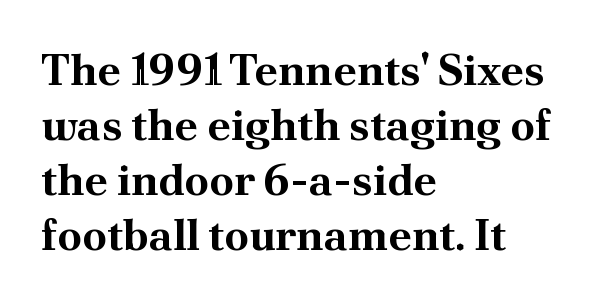
Q: Is the text bold? A: Yes.
Q: Is the text italic (slanted)? A: No, it is upright.
Q: Is the typeface a serif or a sans-serif typeface? A: Serif.
Q: Is the text underlined? A: No.
Q: How is the paragraph aligned? A: Left-aligned.
Q: Is the spacing between letters normal or unusually wide? A: Normal.
Q: Is the spacing between lines tight, normal or loose? A: Normal.
Q: Width (condensed, normal, or wide)? A: Normal.
Q: Stroke contrast? A: Medium.
Q: x-height? A: Small.
Q: Monospaced? A: No.
